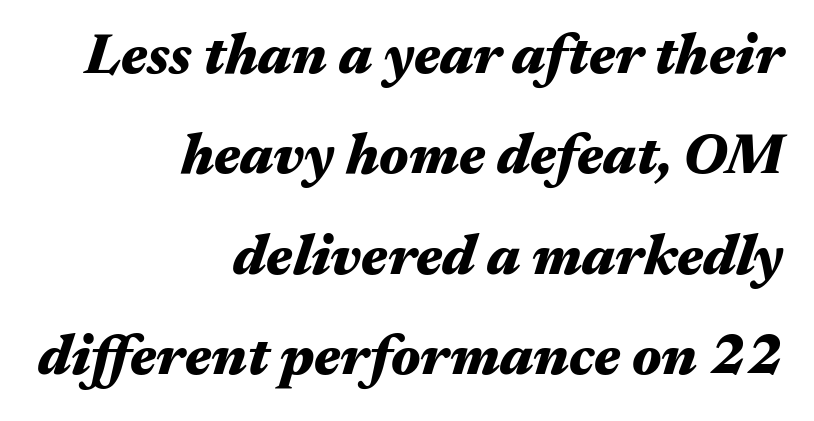
{"italic": "yes", "lean": "right", "slant_degrees": 17, "bold": "yes", "weight": "heavy", "width": "wide", "stroke_contrast": "medium", "x_height": "medium", "monospaced": "no", "underline": "no", "align": "right", "line_spacing_ratio": 1.76, "letter_spacing": "normal", "letter_spacing_em": 0.0, "glyph_px": 57}
